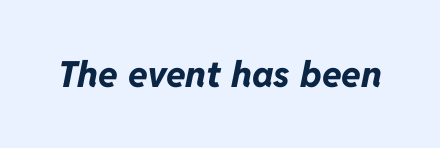
Q: Is the text bold? A: Yes.
Q: Is the text italic (slanted)? A: Yes, it leans right by about 11 degrees.
Q: Is the text underlined? A: No.
Q: Is the spacing between letters normal or unusually wide? A: Normal.
Q: Width (condensed, normal, or wide)? A: Normal.
Q: Stroke contrast? A: Low.
Q: x-height? A: Medium.
Q: Monospaced? A: No.
